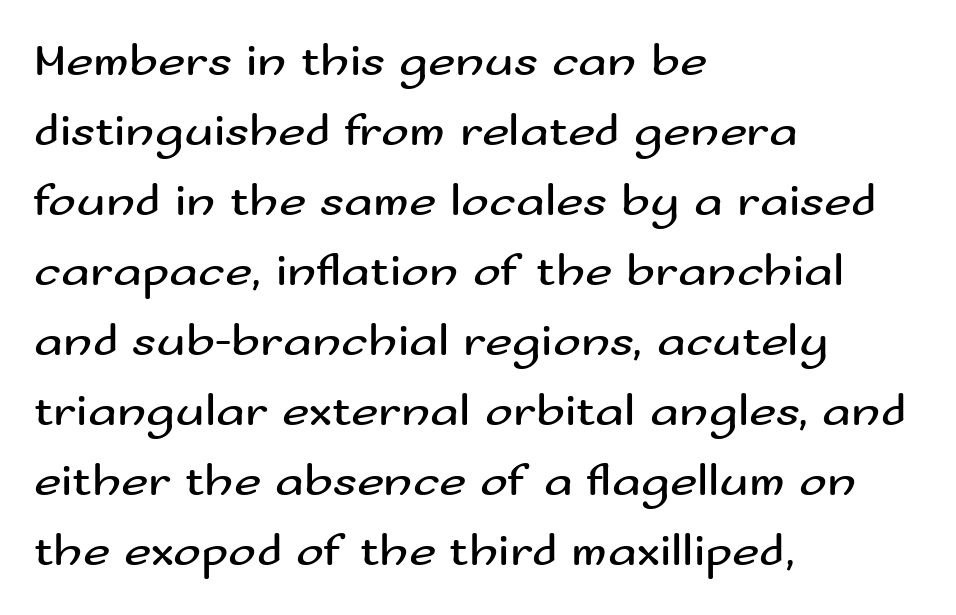
Q: Is the text bold? A: No.
Q: Is the text italic (slanted)? A: No, it is upright.
Q: Is the typeface a serif or a sans-serif typeface? A: Sans-serif.
Q: Is the text underlined? A: No.
Q: How is the paragraph aligned? A: Left-aligned.
Q: Is the spacing between letters normal or unusually wide? A: Normal.
Q: Is the spacing between lines tight, normal or loose? A: Normal.
Q: Width (condensed, normal, or wide)? A: Wide.
Q: Stroke contrast? A: Medium.
Q: x-height? A: Small.
Q: Monospaced? A: No.
